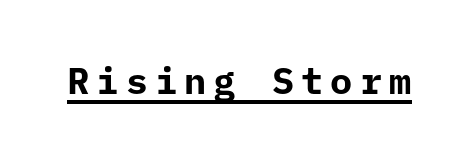
{"serif": "no", "italic": "no", "bold": "yes", "weight": "bold", "width": "normal", "stroke_contrast": "low", "x_height": "medium", "underline": "yes", "glyph_px": 37}
